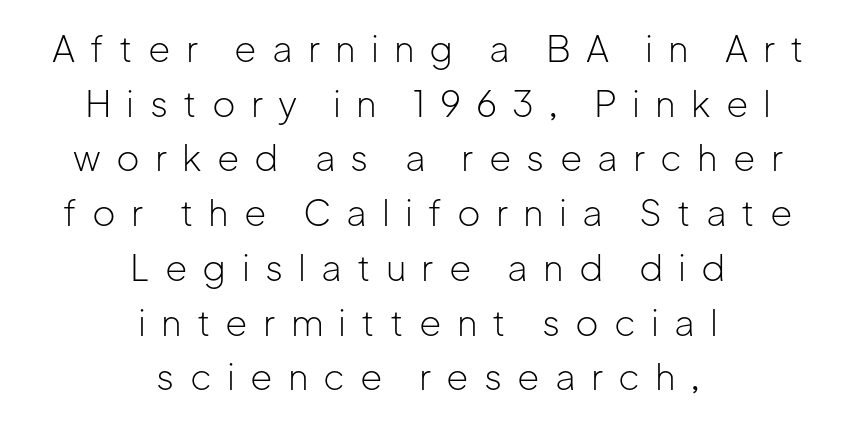
The space between consecutive lines is moderate. Nobody drew a line under any word here. Each stroke keeps to a modest, everyday thickness or less. If you folded the block vertically in half, each line would mirror itself in length.
